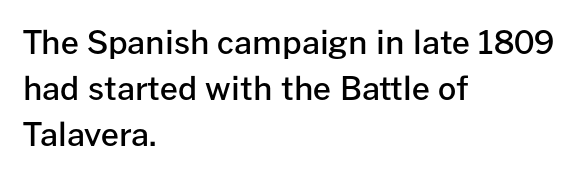
Q: Is the text bold? A: Semi-bold.
Q: Is the text italic (slanted)? A: No, it is upright.
Q: Is the typeface a serif or a sans-serif typeface? A: Sans-serif.
Q: Is the text underlined? A: No.
Q: How is the paragraph aligned? A: Left-aligned.
Q: Is the spacing between letters normal or unusually wide? A: Normal.
Q: Is the spacing between lines tight, normal or loose? A: Normal.
Q: Width (condensed, normal, or wide)? A: Normal.
Q: Stroke contrast? A: Low.
Q: x-height? A: Medium.
Q: Monospaced? A: No.
